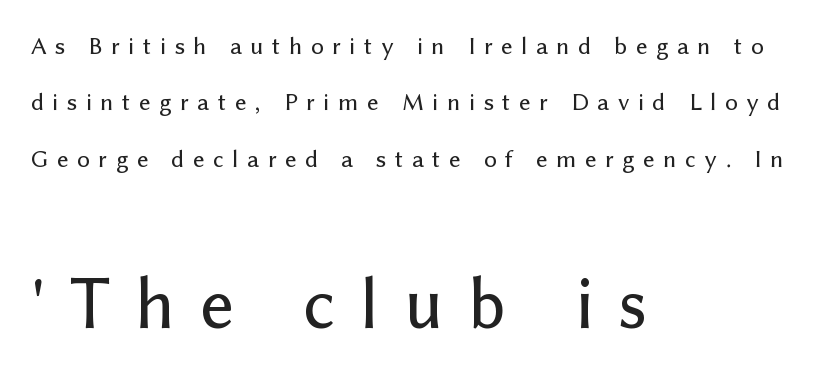
The image shows 74 px sans-serif type, upright; set left-aligned, loose line spacing (2.26x), unusually wide letter spacing (+0.34 em), not underlined; the second (bottom) block is 2.96x larger; low stroke contrast and a medium x-height.
